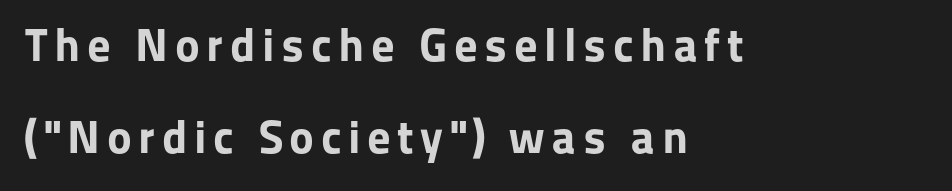
The image shows 47 px bold sans-serif type, upright; set left-aligned, loose line spacing (1.96x), not underlined; low stroke contrast and a medium x-height.
